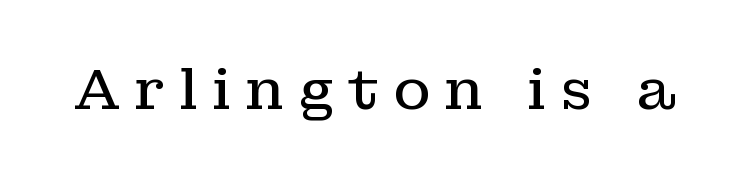
Q: Is the text bold? A: No.
Q: Is the text italic (slanted)? A: No, it is upright.
Q: Is the typeface a serif or a sans-serif typeface? A: Serif.
Q: Is the text underlined? A: No.
Q: Is the spacing between letters normal or unusually wide? A: Unusually wide.
Q: Width (condensed, normal, or wide)? A: Normal.
Q: Stroke contrast? A: Low.
Q: x-height? A: Medium.
Q: Monospaced? A: No.
